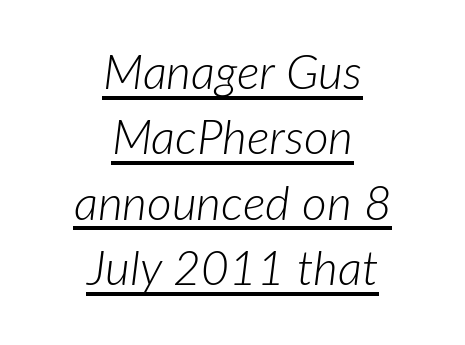
How would I describe the line gaps? Plain and ordinary. The compositor balanced each line on the midline. Heft: none added — not bold. Underline: present. Between one letter and the next there's only the usual sliver of space.
